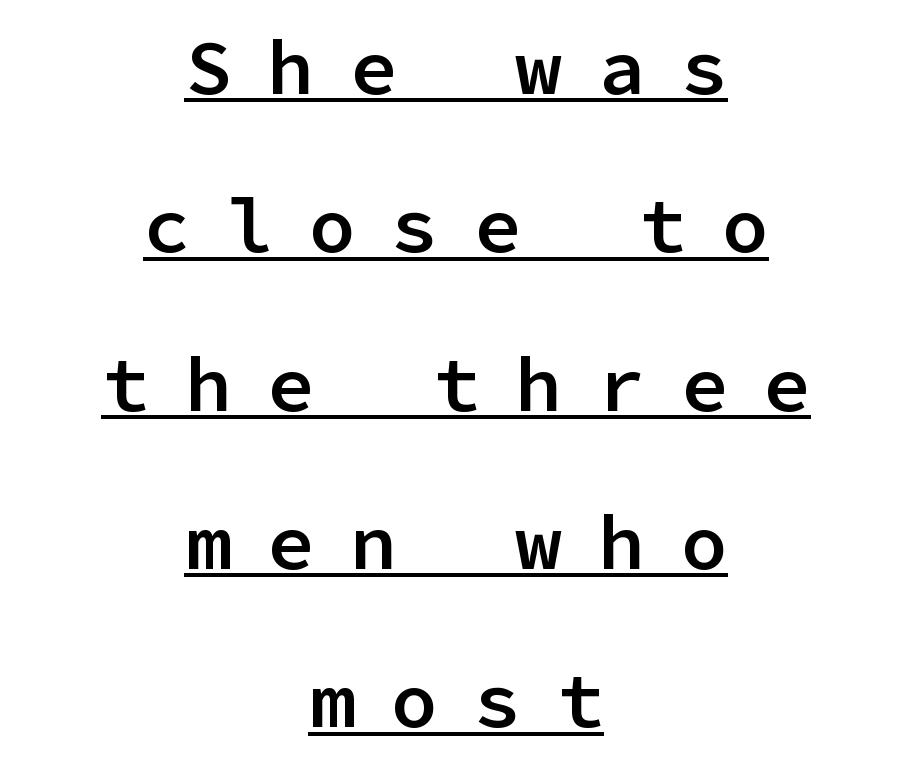
{"serif": "no", "italic": "no", "bold": "semi", "weight": "semibold", "width": "normal", "stroke_contrast": "low", "x_height": "medium", "monospaced": "yes", "underline": "yes", "align": "center", "line_spacing": "loose", "line_spacing_ratio": 2.03, "letter_spacing": "wide", "letter_spacing_em": 0.46, "glyph_px": 78}
